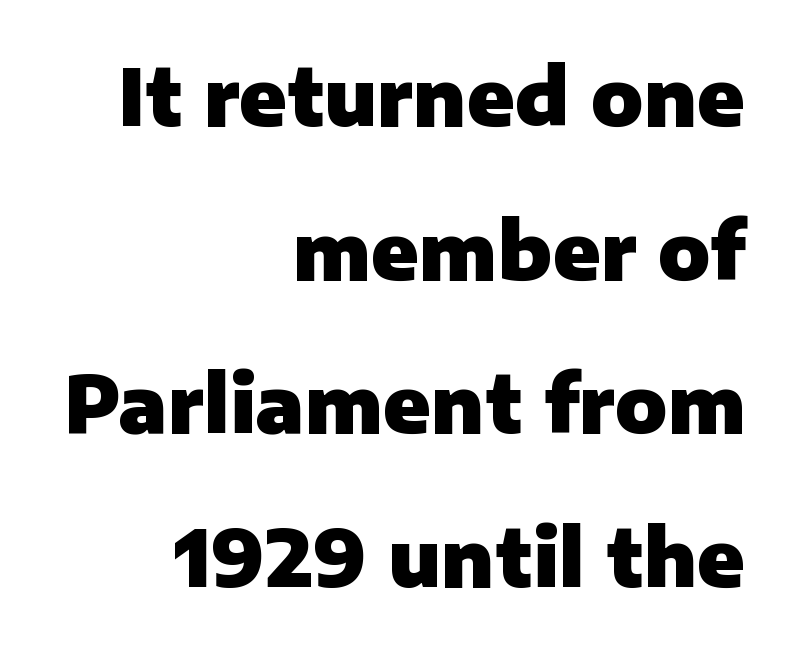
{"serif": "no", "italic": "no", "bold": "yes", "weight": "heavy", "width": "normal", "stroke_contrast": "low", "x_height": "medium", "monospaced": "no", "underline": "no", "align": "right", "line_spacing": "loose", "line_spacing_ratio": 1.97, "letter_spacing": "normal", "letter_spacing_em": 0.0, "glyph_px": 78}
